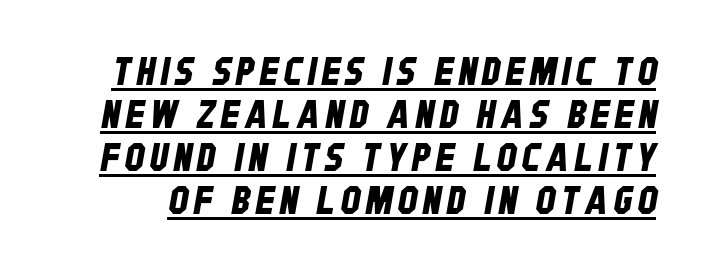
The image shows 39 px condensed sans-serif type; set tight line spacing (1.1x), underlined; low stroke contrast and a large x-height.
